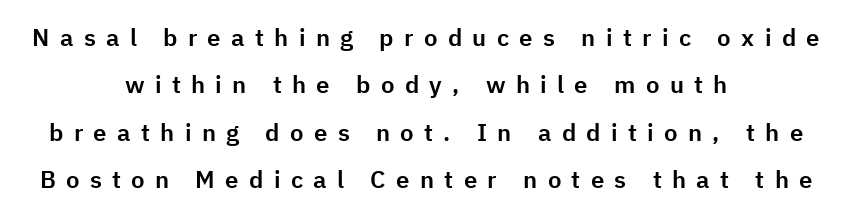
No word sits above an underline. Successive baselines arrive slowly, with a big drop between each. The face used here is rendered with a markedly widened letterfit. Both edges are ragged and mirror each other, which tells us the setting is centered.
